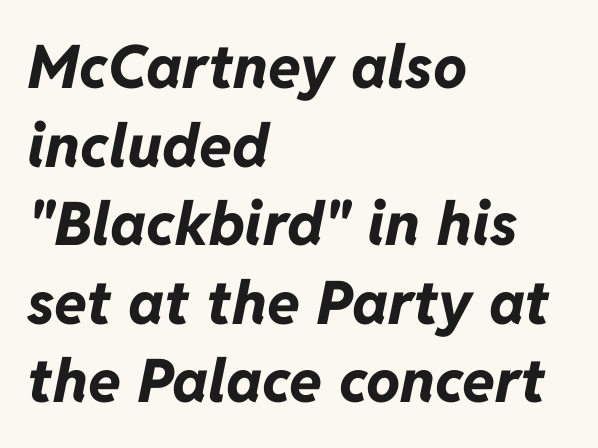
Q: Is the text bold? A: Yes.
Q: Is the text italic (slanted)? A: Yes, it leans right by about 11 degrees.
Q: Is the text underlined? A: No.
Q: How is the paragraph aligned? A: Left-aligned.
Q: Is the spacing between letters normal or unusually wide? A: Normal.
Q: Is the spacing between lines tight, normal or loose? A: Normal.
Q: Width (condensed, normal, or wide)? A: Normal.
Q: Stroke contrast? A: Low.
Q: x-height? A: Medium.
Q: Monospaced? A: No.
